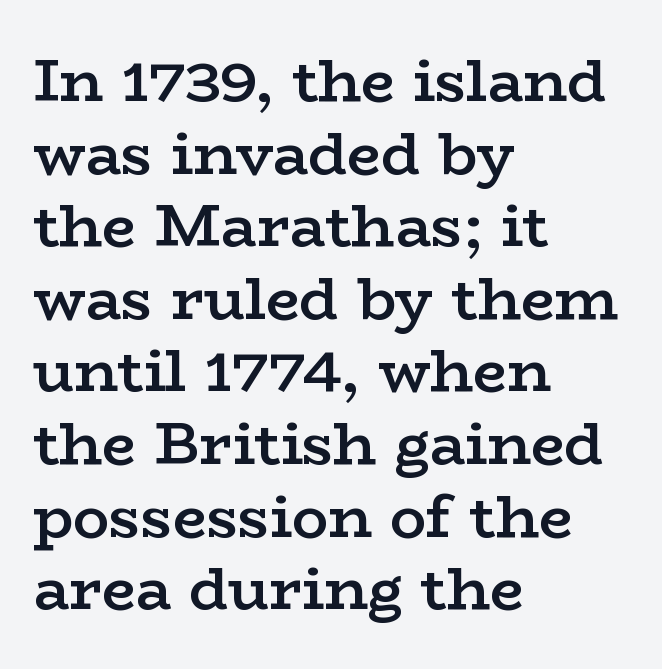
The image shows 60 px semibold, wide serif type, upright; set left-aligned, line spacing 1.21x, normal letter spacing, not underlined; low stroke contrast and a medium x-height.
